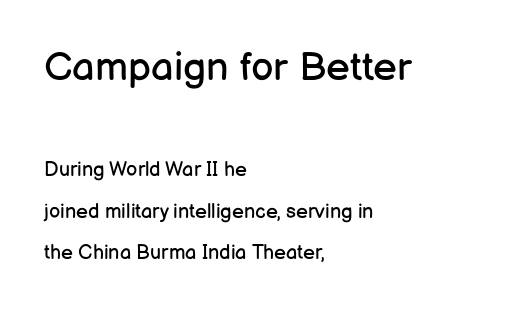
{"serif": "no", "italic": "no", "bold": "no", "weight": "regular", "width": "normal", "stroke_contrast": "low", "x_height": "medium", "monospaced": "no", "underline": "no", "align": "left", "line_spacing": "loose", "line_spacing_ratio": 2.06, "letter_spacing": "normal", "letter_spacing_em": 0.0, "larger_block": "first", "size_ratio": 2.0, "glyph_px": 40}
